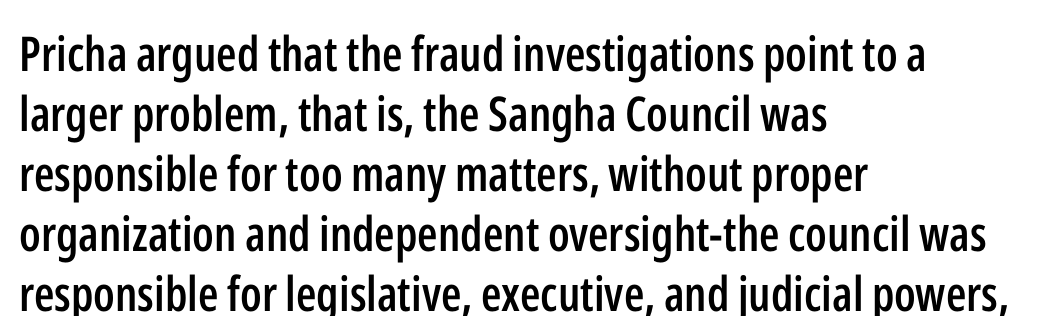
Q: Is the text bold? A: Semi-bold.
Q: Is the text italic (slanted)? A: No, it is upright.
Q: Is the typeface a serif or a sans-serif typeface? A: Sans-serif.
Q: Is the text underlined? A: No.
Q: How is the paragraph aligned? A: Left-aligned.
Q: Is the spacing between letters normal or unusually wide? A: Normal.
Q: Is the spacing between lines tight, normal or loose? A: Normal.
Q: Width (condensed, normal, or wide)? A: Condensed.
Q: Stroke contrast? A: Low.
Q: x-height? A: Medium.
Q: Monospaced? A: No.
